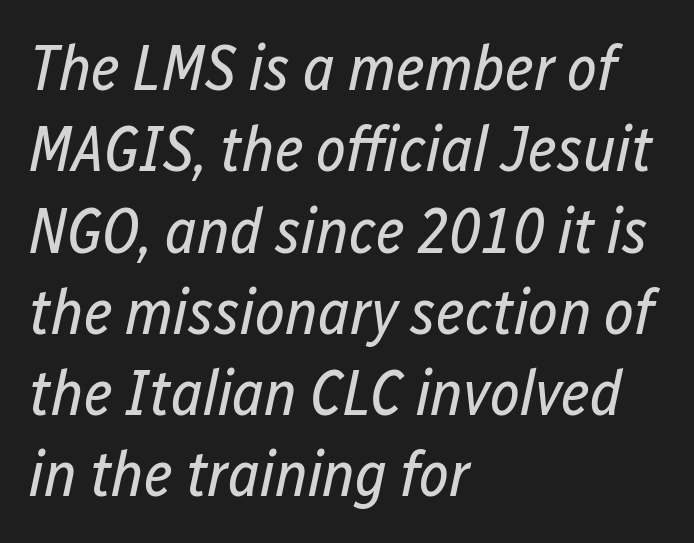
If you drew a ruler down the left edge, every line would touch it. Decoration check: the copy has no underline. The letterforms sit at book weight or below. This rendering leaves character spacing at its baseline value.
